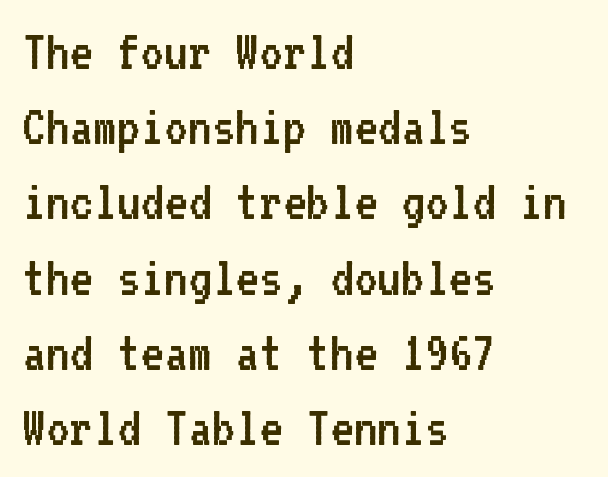
{"serif": "no", "italic": "no", "bold": "no", "weight": "regular", "width": "normal", "stroke_contrast": "low", "x_height": "medium", "monospaced": "yes", "underline": "no", "align": "left", "line_spacing": "normal", "line_spacing_ratio": 1.32, "letter_spacing": "normal", "letter_spacing_em": 0.0, "glyph_px": 57}
